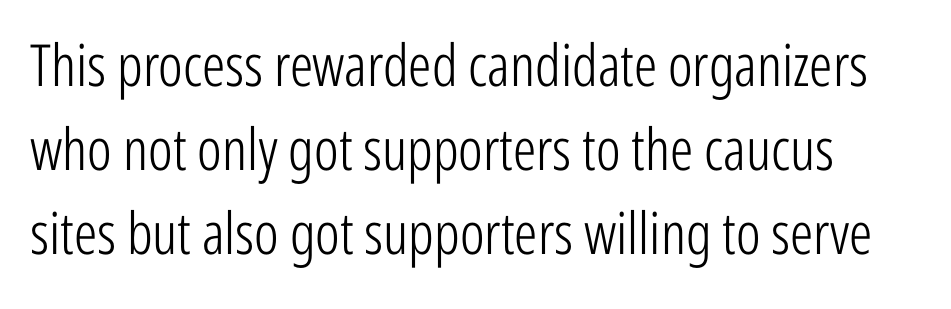
The image shows 58 px light, condensed sans-serif type, upright; set normal line spacing (1.45x), normal letter spacing, not underlined; low stroke contrast and a medium x-height.
